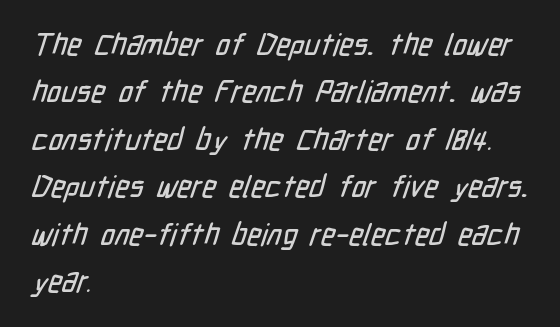
The image shows 30 px condensed sans-serif type; set left-aligned, normal line spacing (1.58x), normal letter spacing, not underlined; low stroke contrast and a medium x-height.
